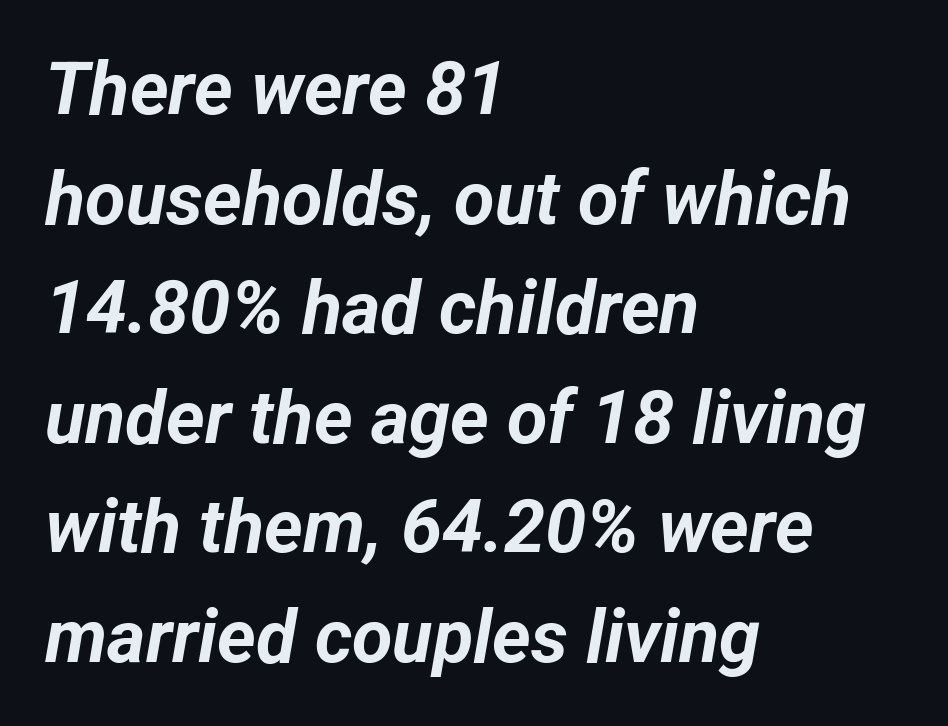
Q: Is the text bold? A: Yes.
Q: Is the text italic (slanted)? A: Yes, it leans right by about 12 degrees.
Q: Is the text underlined? A: No.
Q: How is the paragraph aligned? A: Left-aligned.
Q: Is the spacing between letters normal or unusually wide? A: Normal.
Q: Is the spacing between lines tight, normal or loose? A: Normal.
Q: Width (condensed, normal, or wide)? A: Normal.
Q: Stroke contrast? A: Low.
Q: x-height? A: Medium.
Q: Monospaced? A: No.
